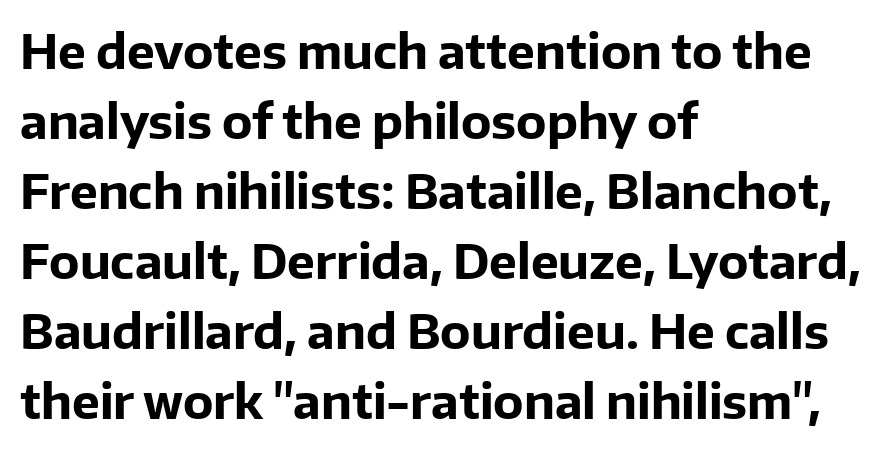
The image shows 47 px bold sans-serif type, upright; set left-aligned, normal line spacing (1.49x), normal letter spacing, not underlined; low stroke contrast and a medium x-height.
